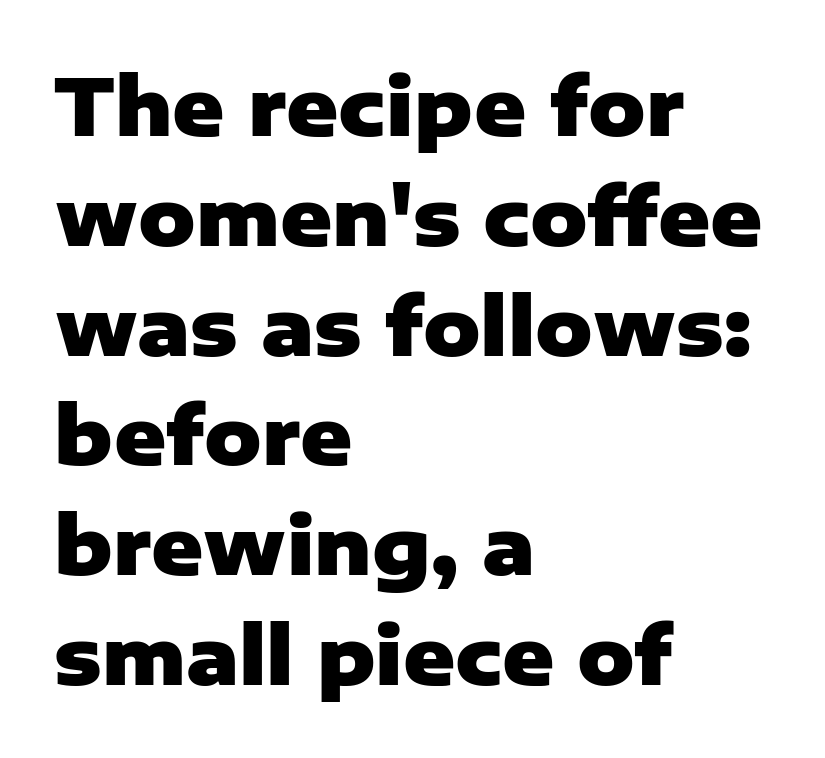
In terms of weight, the rendering is a true, heavy bold. This rendering uses left alignment, leaving the right contour irregular. The area under the type is left untouched. The typography opts for an upright posture over an oblique one. Observe the absence of serifs on each vertical stroke in this sample.
